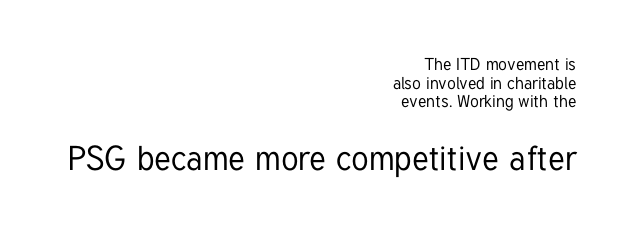
Line spacing here is tight. How are the letters spaced? Ordinarily, with no added tracking. Do the characters align in a grid? No, the font is proportional. Horizontal alignment here is rightward, an uncommon choice for prose.
